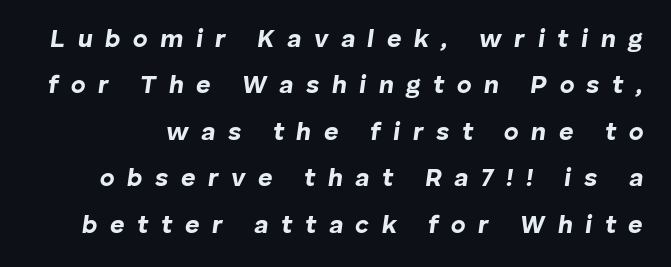
Q: Is the text bold? A: Yes.
Q: Is the text italic (slanted)? A: Yes, it leans right by about 8 degrees.
Q: Is the text underlined? A: No.
Q: Is the spacing between letters normal or unusually wide? A: Unusually wide.
